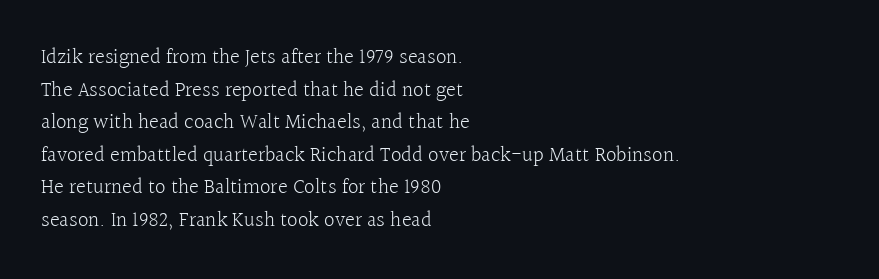
The axis of the letterforms is exactly vertical. Here the glyphs are tracked normally, forming tight word shapes. Descenders hang freely into open space. Line beginnings align vertically; line endings do not. The rows are spaced the way most documents space them.
